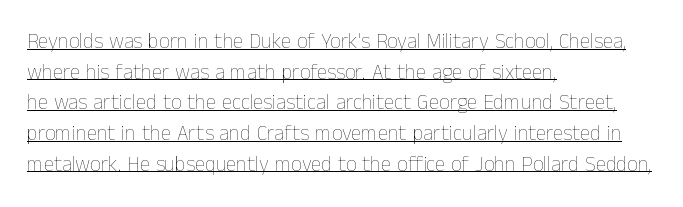
The image shows 21 px text type, upright; set left-aligned, normal line spacing (1.46x), normal letter spacing, underlined.
